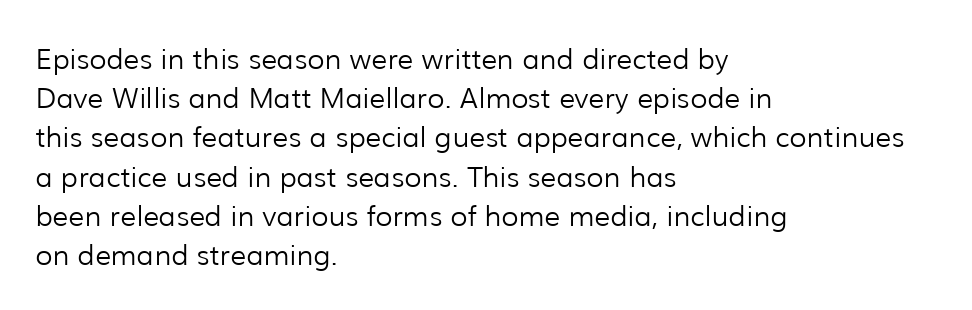
The characters display no serif detailing; their extremities are plain. Quick note: underline off. No italicization has been applied; the sample stays upright. The block of text has a typical density, with ordinary space between rows. The characters are drawn with everyday or finer stroke widths. Nobody touched the tracking dial on this one.
